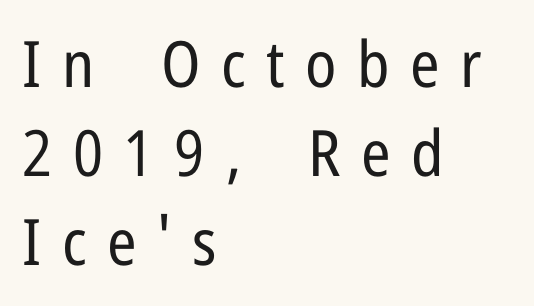
The image shows 64 px regular-weight, condensed sans-serif type, upright; set left-aligned, normal line spacing (1.39x), unusually wide letter spacing (+0.32 em), not underlined; low stroke contrast and a medium x-height.
